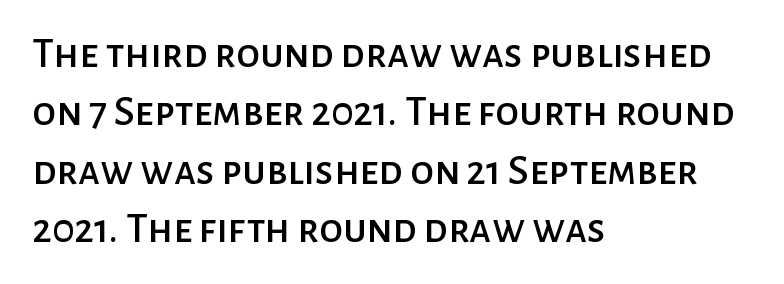
{"serif": "no", "italic": "no", "width": "normal", "stroke_contrast": "low", "x_height": "medium", "monospaced": "no", "underline": "no", "align": "left", "line_spacing": "normal", "line_spacing_ratio": 1.36, "letter_spacing": "normal", "letter_spacing_em": 0.0, "glyph_px": 43}
